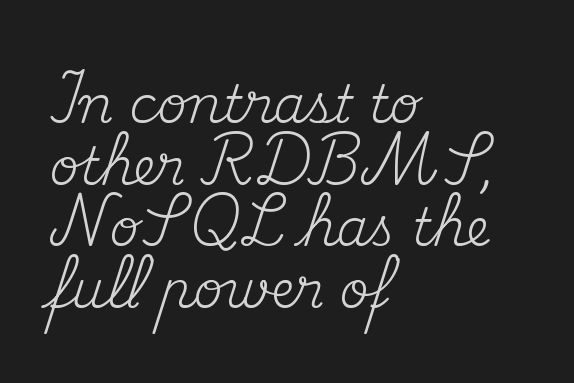
The image shows 51 px regular-weight serif type; set left-aligned, line spacing 1.21x, normal letter spacing, not underlined; medium stroke contrast and a small x-height.
